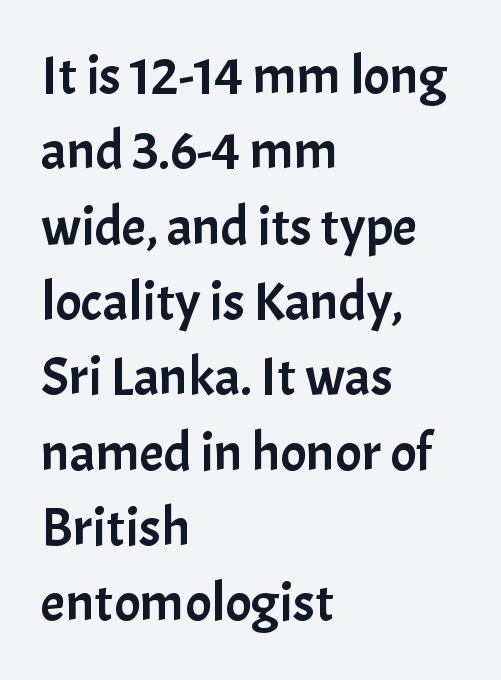
{"serif": "no", "italic": "no", "width": "normal", "stroke_contrast": "low", "x_height": "medium", "monospaced": "no", "underline": "no", "align": "left", "line_spacing": "normal", "line_spacing_ratio": 1.37, "letter_spacing": "normal", "letter_spacing_em": 0.0, "glyph_px": 55}
